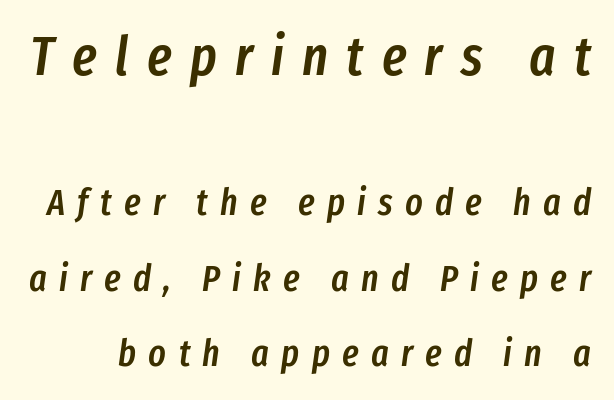
Q: Is the text bold? A: Semi-bold.
Q: Is the text italic (slanted)? A: Yes, it leans right by about 8 degrees.
Q: Is the text underlined? A: No.
Q: Is the spacing between letters normal or unusually wide? A: Unusually wide.
Q: Is the spacing between lines tight, normal or loose? A: Loose.
Q: Which block of text is set in a larger size, the first (top) or the second (bottom)? A: The first (top) one.
Q: Width (condensed, normal, or wide)? A: Condensed.
Q: Stroke contrast? A: Low.
Q: x-height? A: Medium.
Q: Monospaced? A: No.
